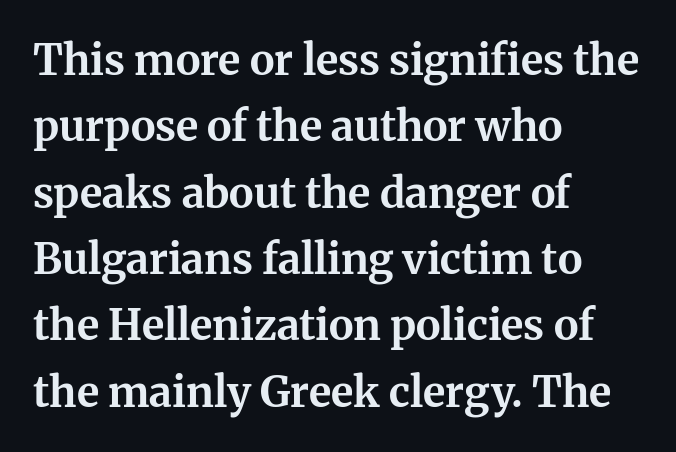
Letter spacing: default. Type style note: has serifs. These lines sit exactly where default settings would place them. Ascenders rise straight up at ninety degrees. Alignment: flush left. No word sits above an underline.
